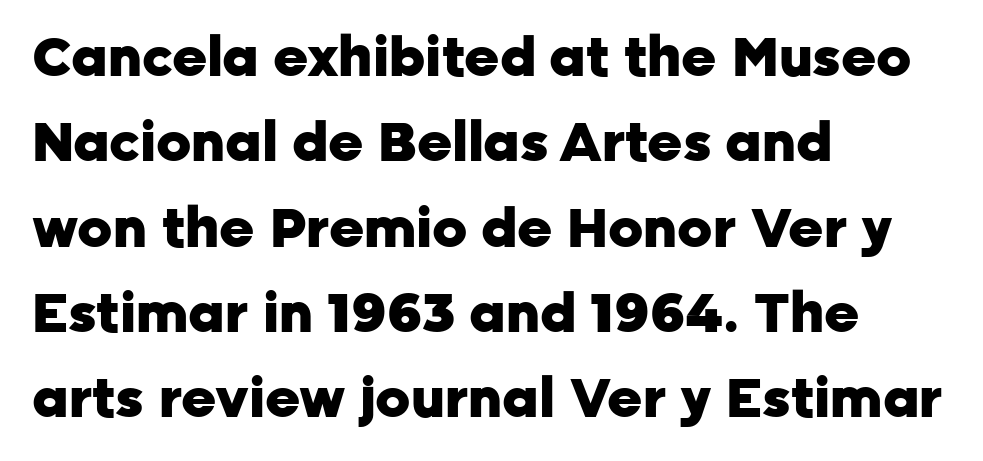
Underline: absent. Every character sits straight up, as roman type does. A dark, heavy texture on the line: the type is bold. These lines are rendered in a variable-pitch font. Leading matches the norm, producing a regular column. Unlike a traditional serif, this face leaves its strokes unadorned.
